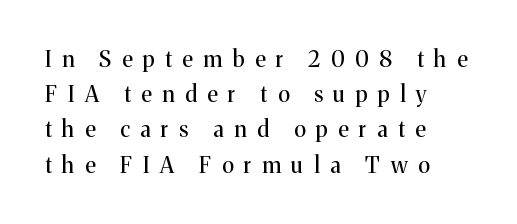
The typesetter chose a ragged-right arrangement here. Descenders are the only things crossing below the line. Counters stay open thanks to moderate or lighter strokes. Line spacing here is normal. This is roman type, the default non-slanted kind.
